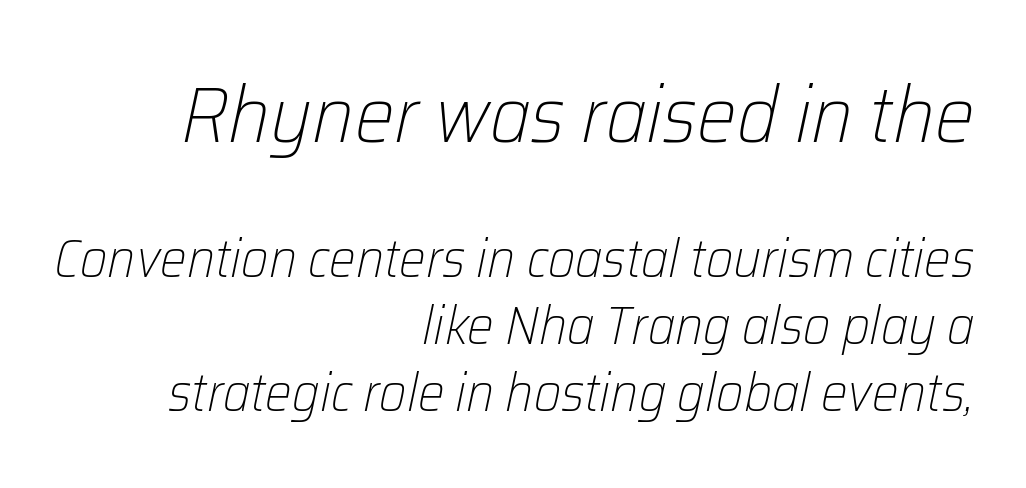
{"italic": "yes", "lean": "right", "slant_degrees": 12, "bold": "no", "weight": "light", "width": "normal", "stroke_contrast": "low", "x_height": "medium", "monospaced": "no", "underline": "no", "align": "right", "line_spacing": "normal", "line_spacing_ratio": 1.27, "letter_spacing": "normal", "letter_spacing_em": 0.0, "larger_block": "first", "size_ratio": 1.49, "glyph_px": 79}
